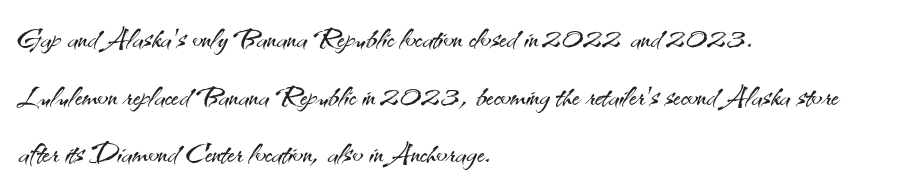
Glance below the letters and you will spot only blank space. This sample keeps an unexceptional amount of space between lines. This sample has the flowing, uneven cadence of proportional lettering. The tracking reads as untouched default to a designer's eye.
